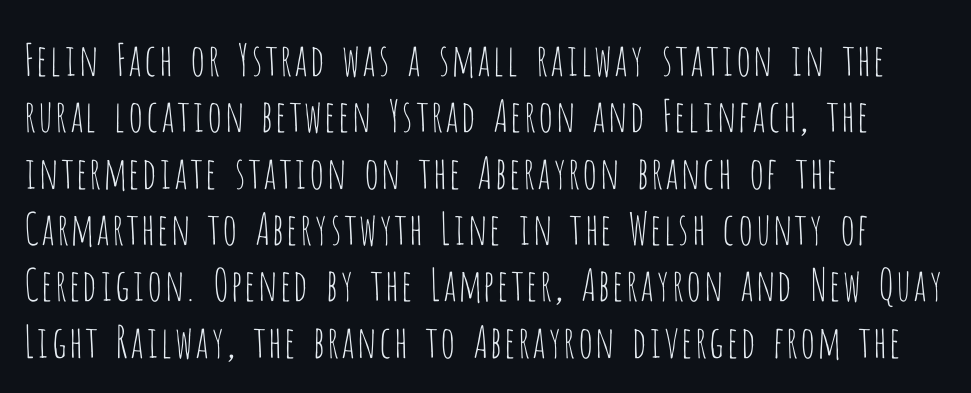
The axis of the letterforms is exactly vertical. The foot of each line stays bare and open. The designer left line spacing at the default. The paragraph shown leans on its left margin.
